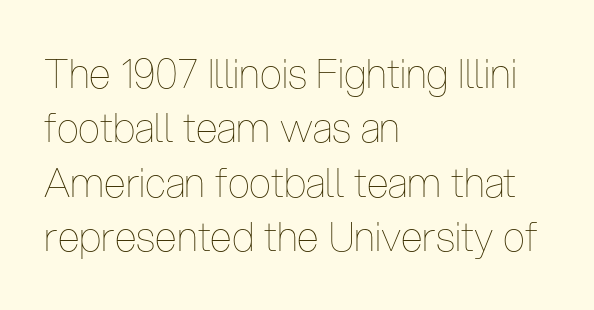
Check under the words: just untouched page. Weight: regular or lighter. Observe the ordinary spacing: letters are neighbours, not strangers. These lines were composed using upright roman letters.
